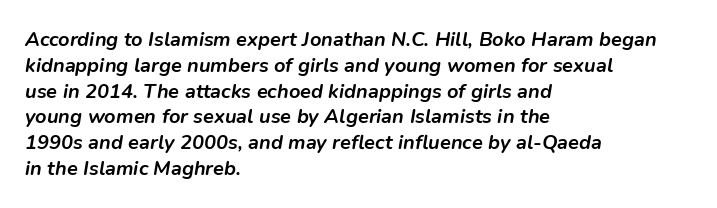
Q: Is the text bold? A: Yes.
Q: Is the text italic (slanted)? A: Yes, it leans right by about 9 degrees.
Q: Is the text underlined? A: No.
Q: How is the paragraph aligned? A: Left-aligned.
Q: Is the spacing between letters normal or unusually wide? A: Normal.
Q: Is the spacing between lines tight, normal or loose? A: Normal.
